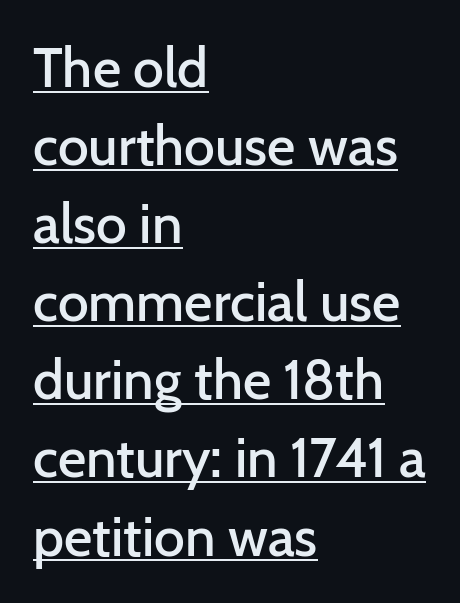
The image shows 55 px semibold sans-serif type, upright; set left-aligned, normal line spacing (1.42x), normal letter spacing, underlined; low stroke contrast and a medium x-height.
